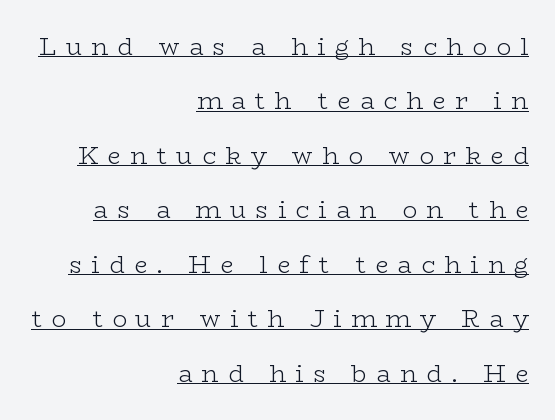
Q: Is the text bold? A: No.
Q: Is the text italic (slanted)? A: No, it is upright.
Q: Is the text underlined? A: Yes.
Q: How is the paragraph aligned? A: Right-aligned.
Q: Is the spacing between letters normal or unusually wide? A: Unusually wide.
Q: Is the spacing between lines tight, normal or loose? A: Loose.
